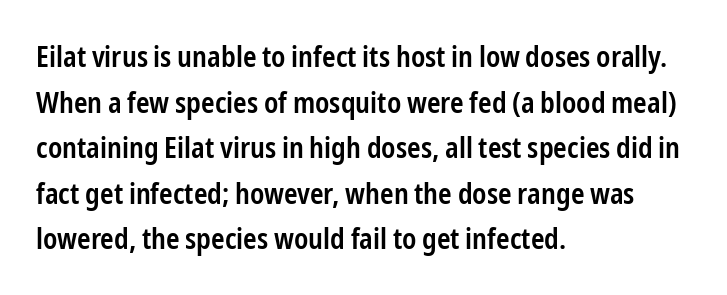
{"serif": "no", "italic": "no", "bold": "semi", "weight": "semibold", "width": "condensed", "stroke_contrast": "low", "x_height": "medium", "monospaced": "no", "underline": "no", "align": "left", "line_spacing": "normal", "line_spacing_ratio": 1.57, "letter_spacing": "normal", "letter_spacing_em": 0.0, "glyph_px": 29}
